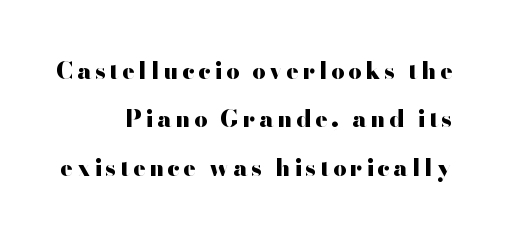
The space directly below the letters is spotless. Upright lettering throughout. Each new line begins a long way beneath the previous one. Caption: bold face, heavy strokes.
